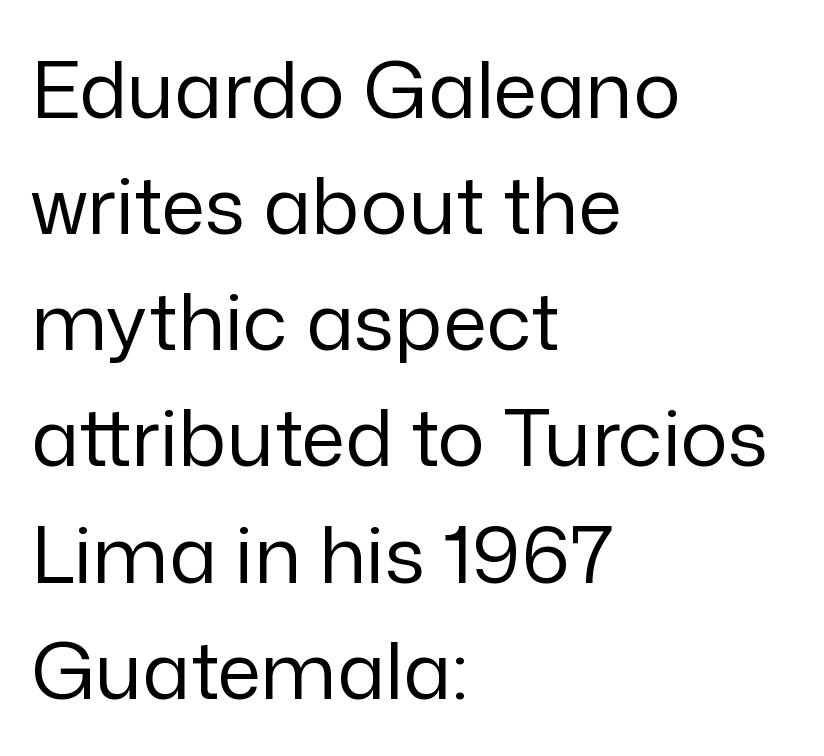
{"serif": "no", "italic": "no", "bold": "no", "weight": "regular", "width": "normal", "stroke_contrast": "low", "x_height": "medium", "monospaced": "no", "underline": "no", "align": "left", "line_spacing": "normal", "line_spacing_ratio": 1.47, "letter_spacing": "normal", "letter_spacing_em": 0.0, "glyph_px": 79}
